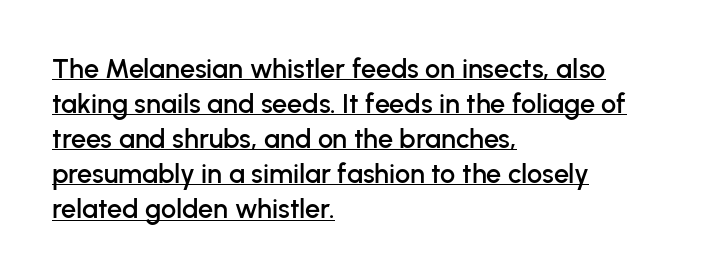
Does a line run under the words? Yes, clearly. Short and long lines alike share a common starting point at left. Ordinary non-slanted type is in use. Honestly, the row spacing looks completely unremarkable. In terms of letterspacing, this is plain default setting.
